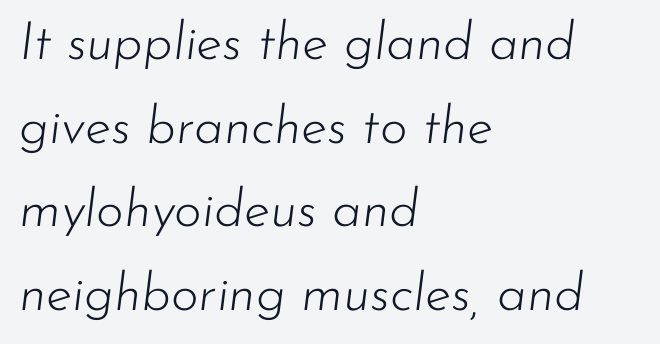
The font's italic variant was chosen for this text. Reading down the block, your eye returns to a fixed left position each line. The font is comparable to plain body text, perhaps lighter. The face used here is proportionally spaced, like ordinary book or web type.
